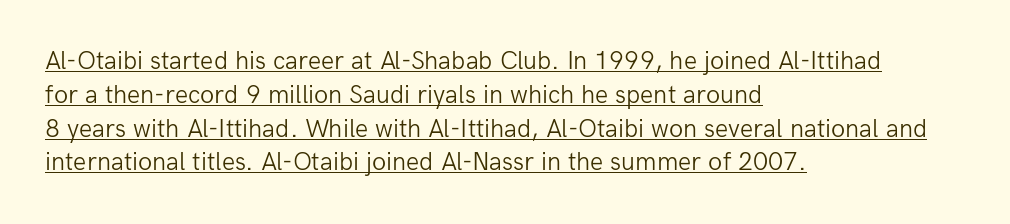
The image shows 26 px text type, upright; set left-aligned, normal line spacing (1.3x), normal letter spacing, underlined.
